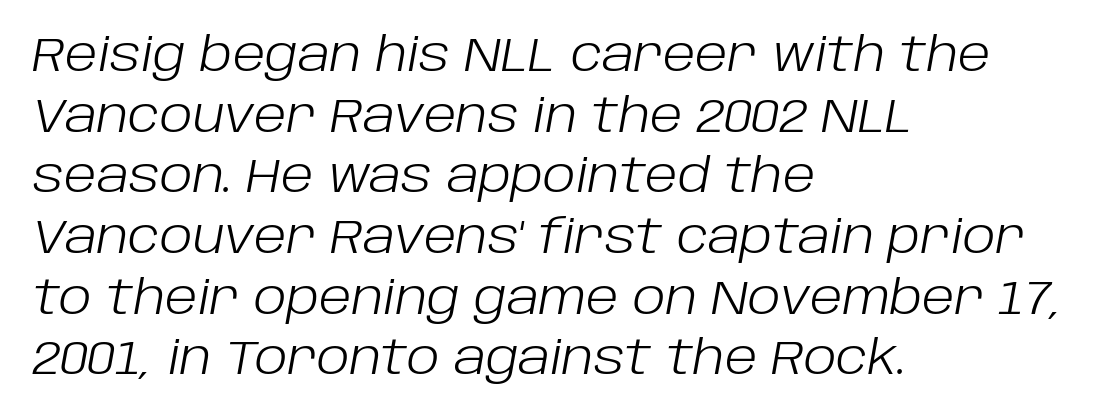
The image shows 47 px light type, italic (leaning right); set left-aligned, normal line spacing (1.29x), normal letter spacing, not underlined; low stroke contrast and a large x-height.
